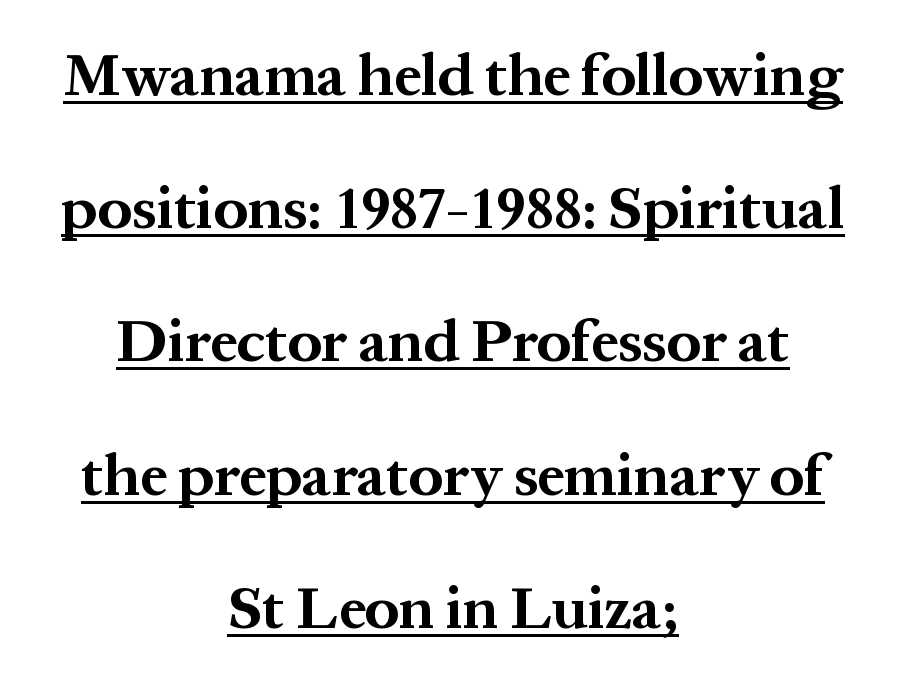
{"serif": "yes", "italic": "no", "bold": "yes", "weight": "bold", "width": "normal", "stroke_contrast": "medium", "x_height": "medium", "monospaced": "no", "underline": "yes", "align": "center", "line_spacing": "loose", "line_spacing_ratio": 2.22, "letter_spacing": "normal", "letter_spacing_em": 0.0, "glyph_px": 60}
